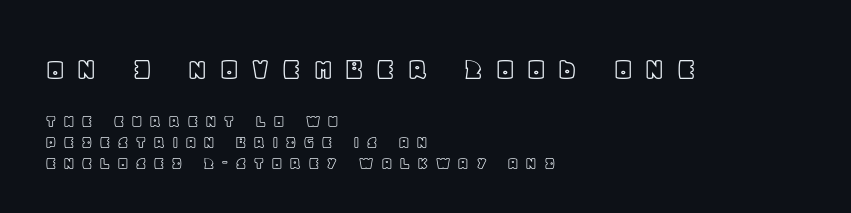
Q: Is the text italic (slanted)? A: No, it is upright.
Q: Is the text underlined? A: No.
Q: How is the paragraph aligned? A: Left-aligned.
Q: Is the spacing between letters normal or unusually wide? A: Unusually wide.
Q: Is the spacing between lines tight, normal or loose? A: Tight.
Q: Which block of text is set in a larger size, the first (top) or the second (bottom)? A: The first (top) one.
Q: Width (condensed, normal, or wide)? A: Normal.
Q: x-height? A: Large.
Q: Monospaced? A: No.
